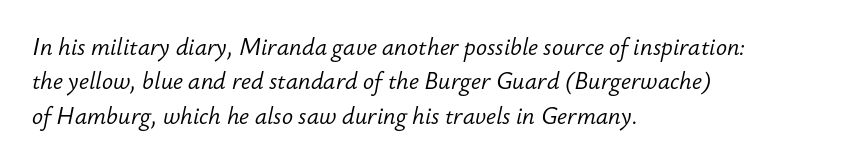
Q: Is the text bold? A: No.
Q: Is the text italic (slanted)? A: Yes, it leans right by about 12 degrees.
Q: Is the text underlined? A: No.
Q: How is the paragraph aligned? A: Left-aligned.
Q: Is the spacing between letters normal or unusually wide? A: Normal.
Q: Is the spacing between lines tight, normal or loose? A: Normal.
